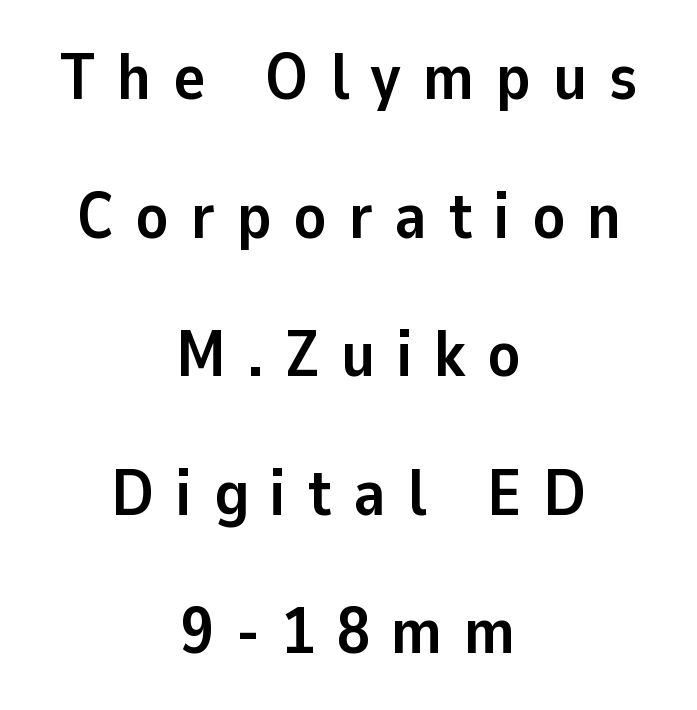
{"serif": "no", "italic": "no", "bold": "yes", "weight": "semibold", "width": "normal", "stroke_contrast": "low", "x_height": "medium", "monospaced": "no", "underline": "no", "align": "center", "line_spacing": "loose", "line_spacing_ratio": 2.1, "letter_spacing": "wide", "letter_spacing_em": 0.33, "glyph_px": 66}
